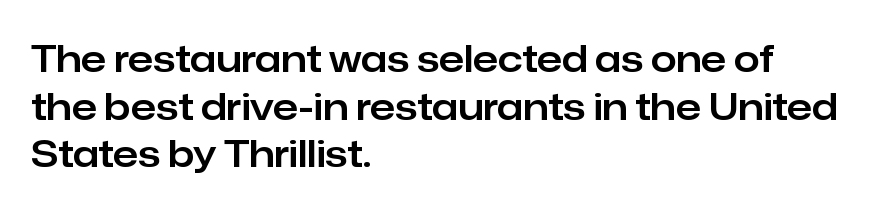
Baseline-to-baseline distance is the conventional proportion of letter height. The compositor pushed each line to the left boundary. The typography opts for an upright posture over an oblique one. A typesetter would call this proportional, since set widths differ per character. The space beneath each line is pristine and unruled. Unlike a traditional serif, this face leaves its strokes unadorned.
